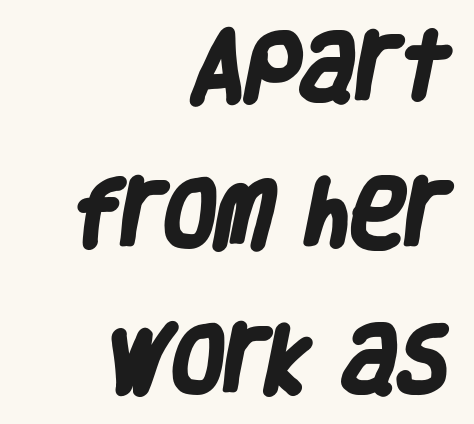
A sans-serif font was chosen for this passage. The gap between lines stays unmarked. You'd pick this weight for a headline — it's a proper bold. A great deal of white space separates one row of letters from the next. If you drew a ruler down the right edge, every line would touch it.
